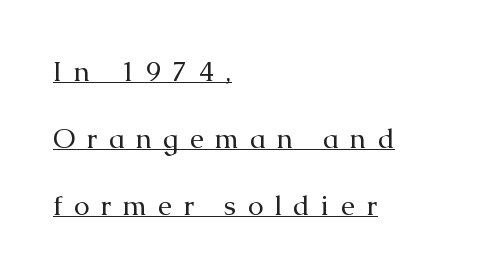
The typesetter chose a ragged-right arrangement here. The string is rendered with underlining switched on. No letter is thick-stroked: the sample isn't bold. How are the letters spaced? Widely, with obvious added tracking. The font family rendered here belongs to the serif group. The letters advance in unequal steps, a hallmark of proportional type.
